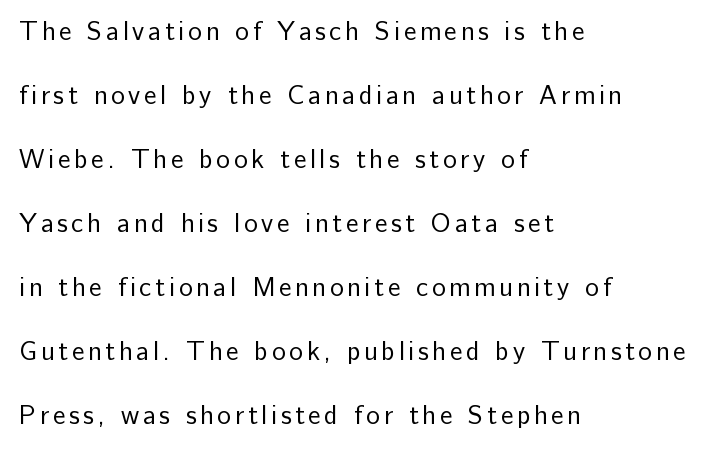
Q: Is the text bold? A: No.
Q: Is the text italic (slanted)? A: No, it is upright.
Q: Is the text underlined? A: No.
Q: How is the paragraph aligned? A: Left-aligned.
Q: Is the spacing between lines tight, normal or loose? A: Loose.
